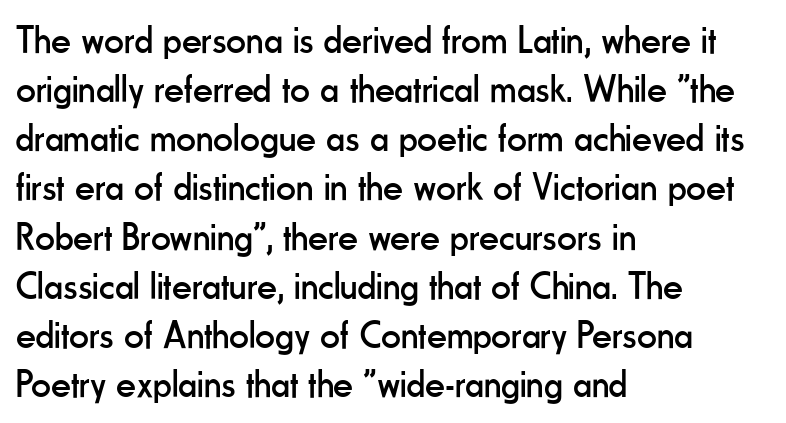
Letter spacing: default. Proportional: the letters do not fall into vertical columns. Type style note: lacks serifs. Stroke mass is kept to a normal reading level or below. Reading down the block, your eye returns to a fixed left position each line. Underline: absent.
